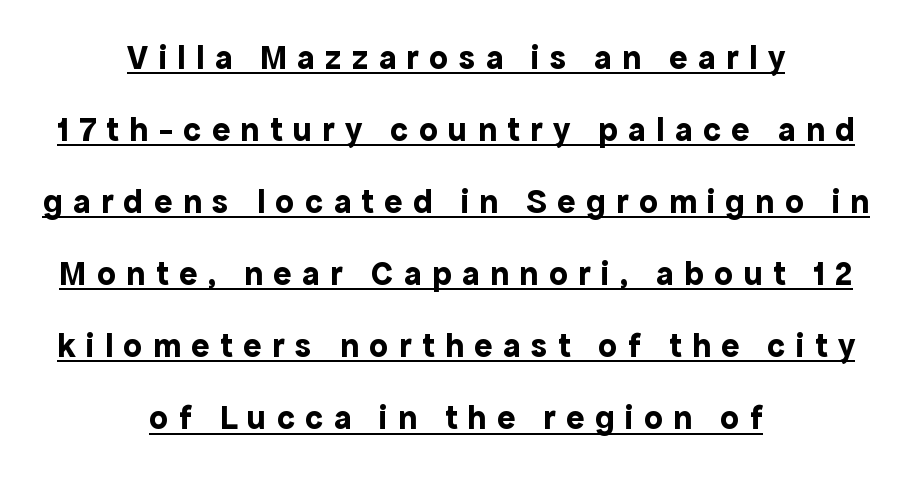
Heavy-handed strokes throughout: this text is bold. A rule runs beneath these lines of type. If you drew a line through each stem, it would be perfectly vertical. This sample trades compactness for vertical openness between lines. The face used here is proportionally spaced, like ordinary book or web type.
